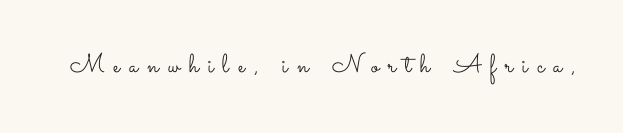
The image shows 26 px text type; set unusually wide letter spacing (+0.35 em), not underlined.
